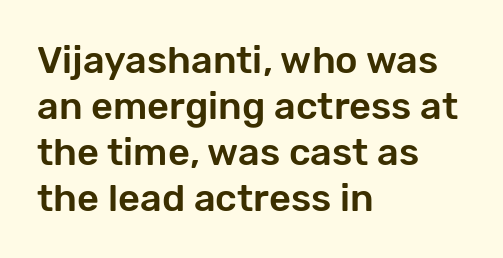
A sans-serif font was chosen for this passage. Characters follow at the spacing the type designer built in. Decoration check: the copy has no underline. This sample has the flowing, uneven cadence of proportional lettering. The letters stand straight up with perfectly vertical stems.
